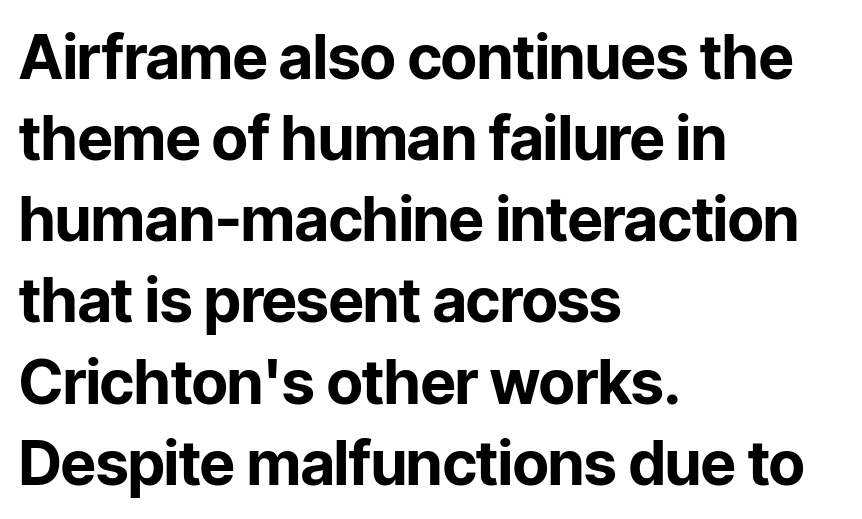
Q: Is the text bold? A: Yes.
Q: Is the text italic (slanted)? A: No, it is upright.
Q: Is the typeface a serif or a sans-serif typeface? A: Sans-serif.
Q: Is the text underlined? A: No.
Q: How is the paragraph aligned? A: Left-aligned.
Q: Is the spacing between letters normal or unusually wide? A: Normal.
Q: Is the spacing between lines tight, normal or loose? A: Normal.
Q: Width (condensed, normal, or wide)? A: Normal.
Q: Stroke contrast? A: Low.
Q: x-height? A: Medium.
Q: Monospaced? A: No.
